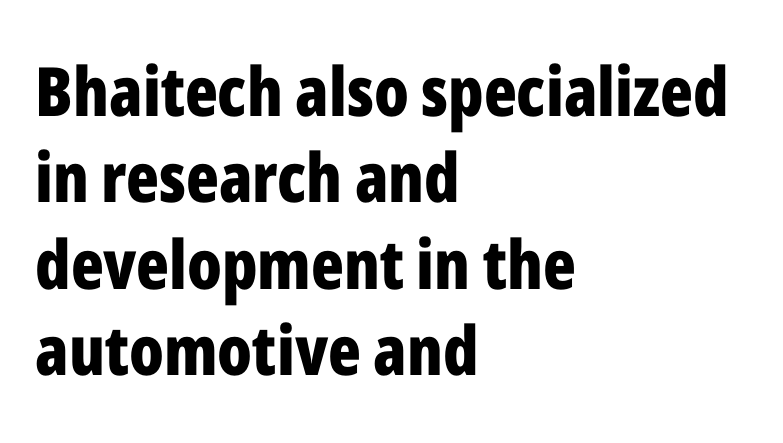
The image shows 68 px bold, condensed sans-serif type, upright; set left-aligned, normal line spacing (1.27x), normal letter spacing, not underlined; low stroke contrast and a medium x-height.
